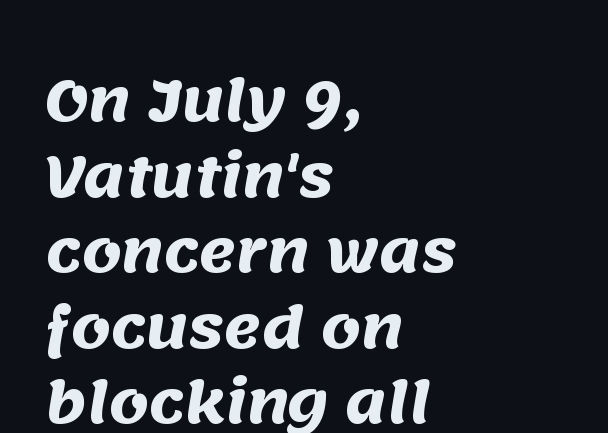
{"serif": "no", "bold": "yes", "weight": "heavy", "width": "normal", "stroke_contrast": "medium", "x_height": "large", "monospaced": "no", "underline": "no", "align": "left", "line_spacing": "normal", "line_spacing_ratio": 1.35, "letter_spacing": "normal", "letter_spacing_em": 0.0, "glyph_px": 56}
